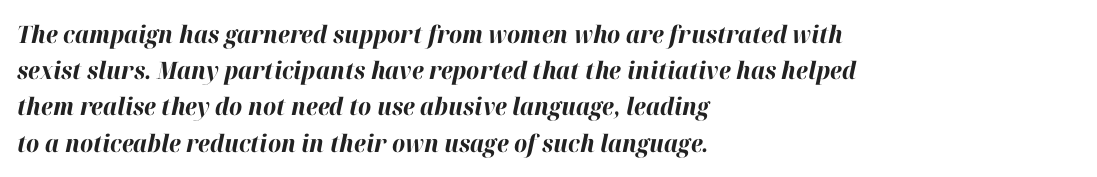
{"italic": "yes", "lean": "right", "slant_degrees": 12, "bold": "yes", "underline": "no", "align": "left", "line_spacing": "normal", "line_spacing_ratio": 1.51, "letter_spacing": "normal", "letter_spacing_em": 0.0, "glyph_px": 24}
